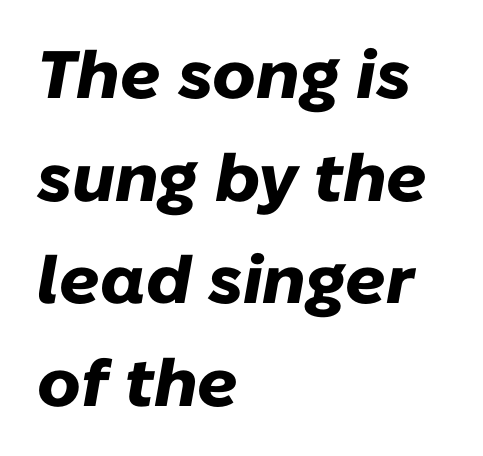
{"italic": "yes", "lean": "right", "slant_degrees": 10, "bold": "yes", "weight": "heavy", "width": "normal", "stroke_contrast": "low", "x_height": "medium", "monospaced": "no", "underline": "no", "align": "left", "line_spacing": "normal", "line_spacing_ratio": 1.53, "letter_spacing": "normal", "letter_spacing_em": 0.0, "glyph_px": 67}
